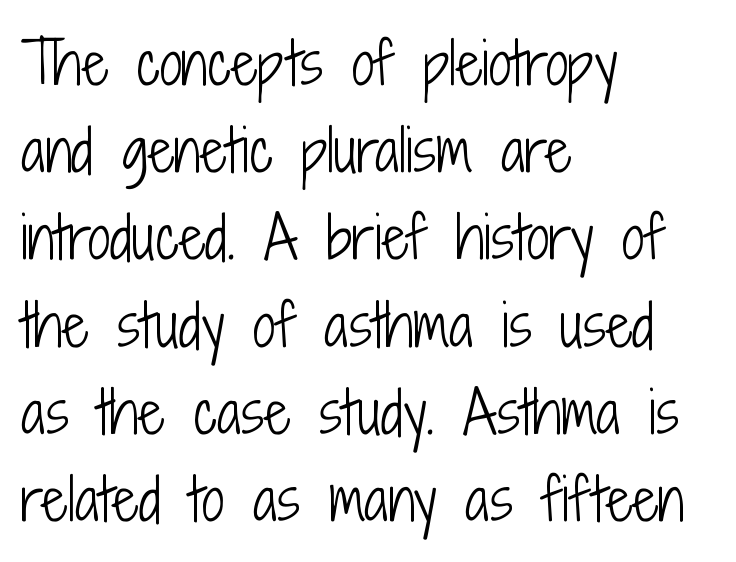
{"serif": "no", "italic": "no", "bold": "no", "weight": "light", "width": "condensed", "stroke_contrast": "low", "x_height": "medium", "monospaced": "no", "underline": "no", "align": "left", "line_spacing": "normal", "line_spacing_ratio": 1.53, "letter_spacing": "normal", "letter_spacing_em": 0.0, "glyph_px": 57}
